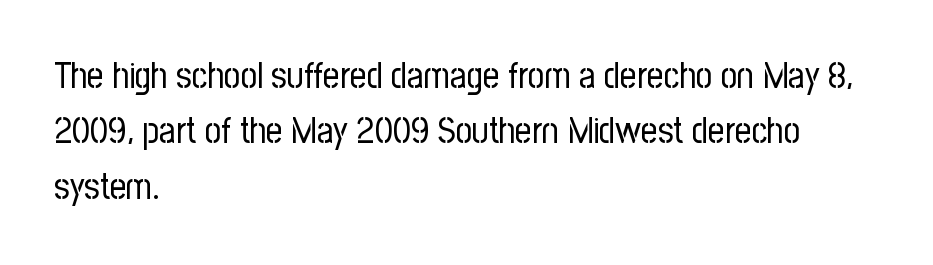
Q: Is the text bold? A: No.
Q: Is the text italic (slanted)? A: No, it is upright.
Q: Is the typeface a serif or a sans-serif typeface? A: Sans-serif.
Q: Is the text underlined? A: No.
Q: How is the paragraph aligned? A: Left-aligned.
Q: Is the spacing between letters normal or unusually wide? A: Normal.
Q: Is the spacing between lines tight, normal or loose? A: Normal.
Q: Width (condensed, normal, or wide)? A: Condensed.
Q: Stroke contrast? A: Low.
Q: x-height? A: Medium.
Q: Monospaced? A: No.
